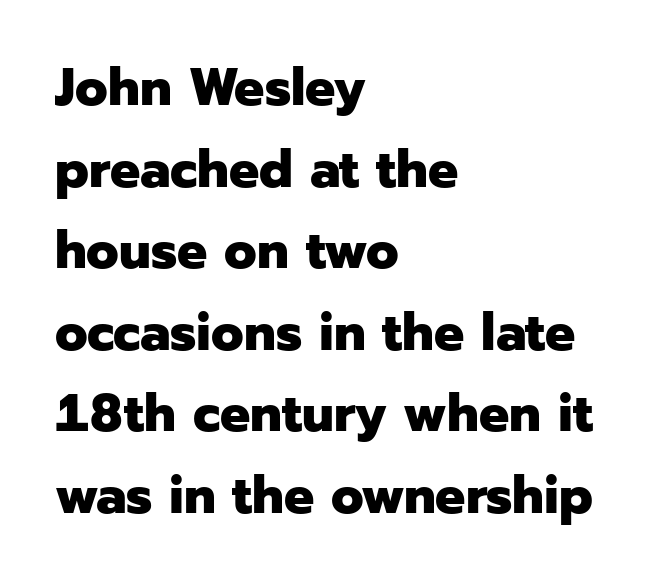
Chunky letters — that's bold for sure. All the whitespace from short lines collects on the right. A typesetter would label this face a sans. Designer's note — italics off, roman on.
